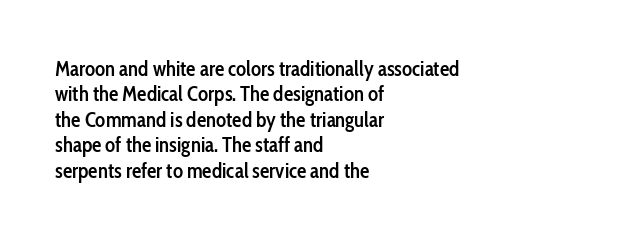
The image shows 21 px text type, upright; set left-aligned, line spacing 1.21x, normal letter spacing, not underlined.
